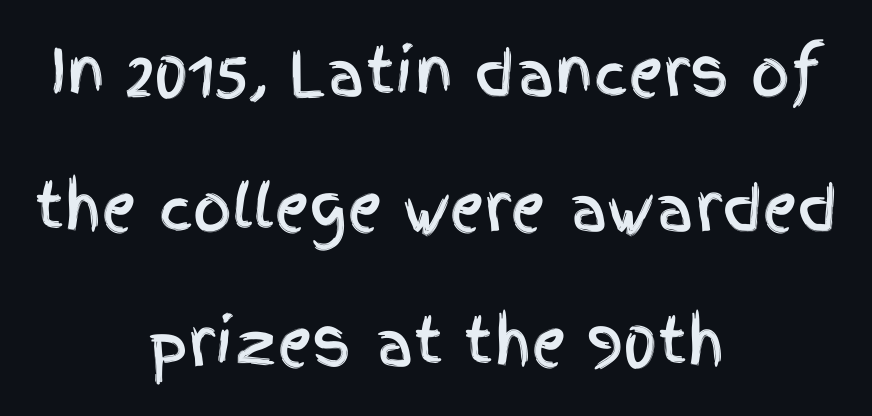
The image shows 61 px condensed sans-serif type, upright; set centered, loose line spacing (2.21x), normal letter spacing, not underlined; a large x-height.
